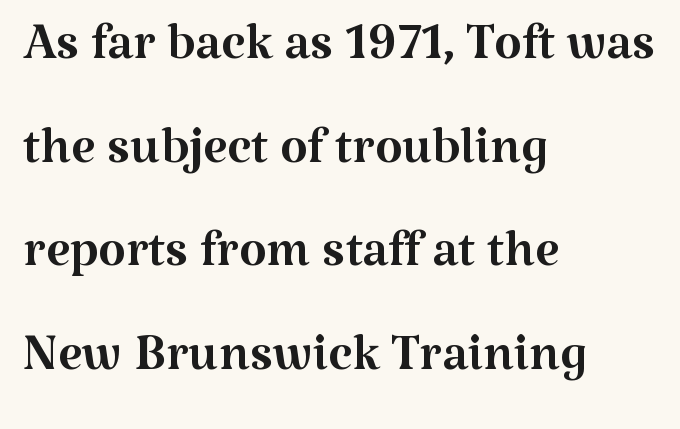
{"serif": "yes", "italic": "no", "bold": "no", "weight": "regular", "width": "normal", "stroke_contrast": "medium", "x_height": "medium", "monospaced": "no", "underline": "no", "align": "left", "line_spacing": "normal", "line_spacing_ratio": 1.46, "letter_spacing": "normal", "letter_spacing_em": 0.0, "glyph_px": 71}
